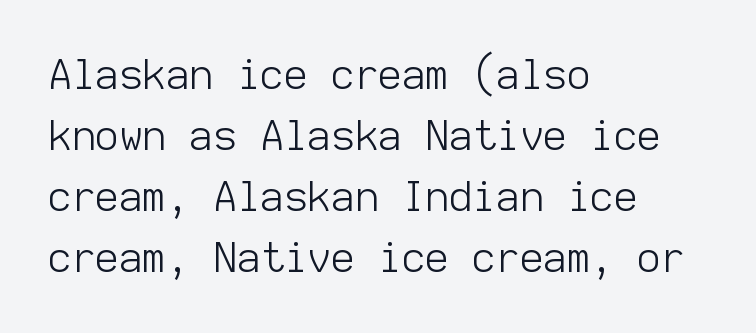
Q: Is the text bold? A: No.
Q: Is the text italic (slanted)? A: No, it is upright.
Q: Is the typeface a serif or a sans-serif typeface? A: Sans-serif.
Q: Is the text underlined? A: No.
Q: How is the paragraph aligned? A: Left-aligned.
Q: Is the spacing between letters normal or unusually wide? A: Normal.
Q: Is the spacing between lines tight, normal or loose? A: Normal.
Q: Width (condensed, normal, or wide)? A: Normal.
Q: Stroke contrast? A: Low.
Q: x-height? A: Medium.
Q: Monospaced? A: Yes.
